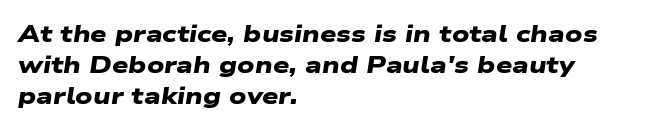
{"bold": "yes", "underline": "no", "align": "left", "line_spacing": "normal", "line_spacing_ratio": 1.34, "letter_spacing": "normal", "letter_spacing_em": 0.0, "glyph_px": 23}
